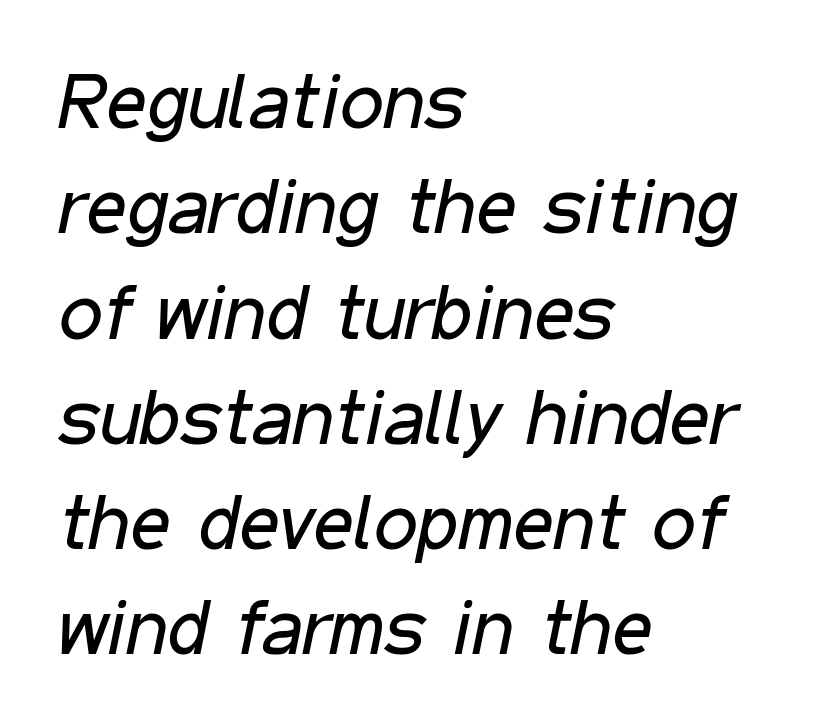
Q: Is the text bold? A: No.
Q: Is the text italic (slanted)? A: Yes, it leans right by about 11 degrees.
Q: Is the text underlined? A: No.
Q: How is the paragraph aligned? A: Left-aligned.
Q: Is the spacing between letters normal or unusually wide? A: Normal.
Q: Is the spacing between lines tight, normal or loose? A: Normal.
Q: Width (condensed, normal, or wide)? A: Condensed.
Q: Stroke contrast? A: Low.
Q: x-height? A: Medium.
Q: Monospaced? A: No.
